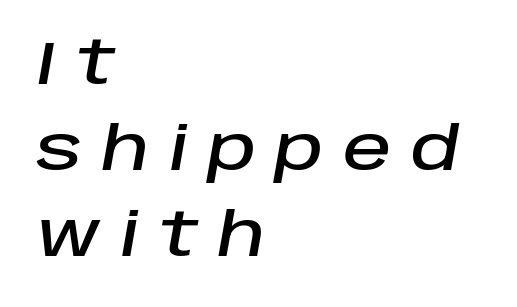
{"italic": "yes", "lean": "right", "slant_degrees": 10, "width": "normal", "stroke_contrast": "low", "x_height": "large", "monospaced": "no", "underline": "no", "align": "left", "line_spacing": "normal", "line_spacing_ratio": 1.43, "letter_spacing": "wide", "letter_spacing_em": 0.32, "glyph_px": 60}
